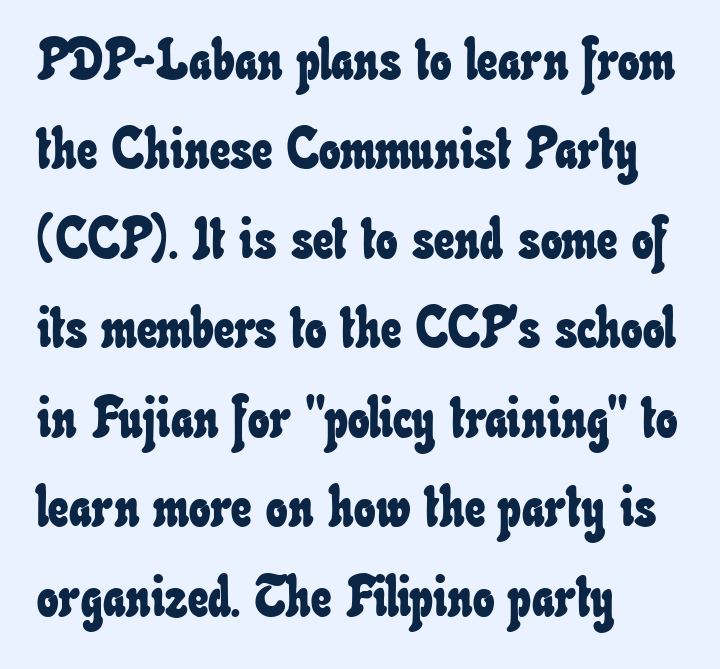
A typesetter would call this proportional, since set widths differ per character. The tracking reads as untouched default to a designer's eye. In terms of leading, this rendering sits right in the middle. The lines are quadded left. Beneath every word, the page is bare.
